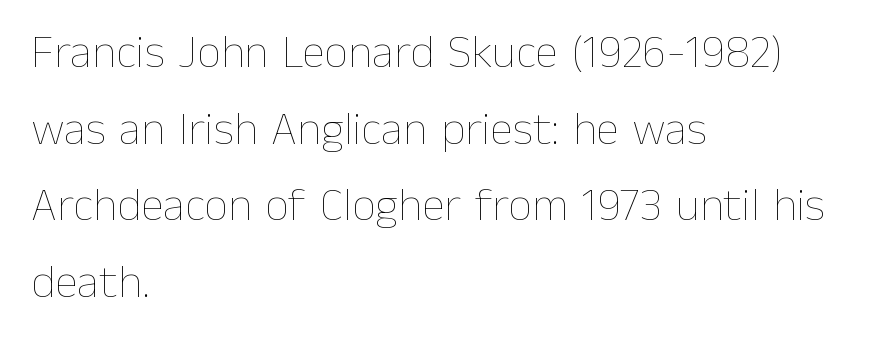
Q: Is the text bold? A: No.
Q: Is the text italic (slanted)? A: No, it is upright.
Q: Is the text underlined? A: No.
Q: How is the paragraph aligned? A: Left-aligned.
Q: Is the spacing between letters normal or unusually wide? A: Normal.
Q: Is the spacing between lines tight, normal or loose? A: Normal.
Q: Width (condensed, normal, or wide)? A: Normal.
Q: Stroke contrast? A: Low.
Q: x-height? A: Medium.
Q: Monospaced? A: No.
